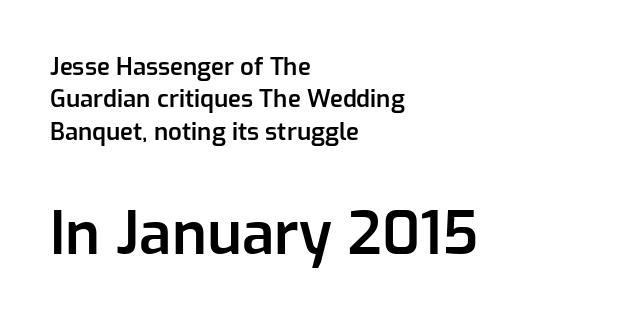
{"serif": "no", "italic": "no", "bold": "semi", "weight": "semibold", "width": "normal", "stroke_contrast": "low", "x_height": "medium", "monospaced": "no", "underline": "no", "align": "left", "line_spacing": "normal", "line_spacing_ratio": 1.35, "letter_spacing": "normal", "letter_spacing_em": 0.0, "larger_block": "second", "size_ratio": 2.46, "glyph_px": 59}
